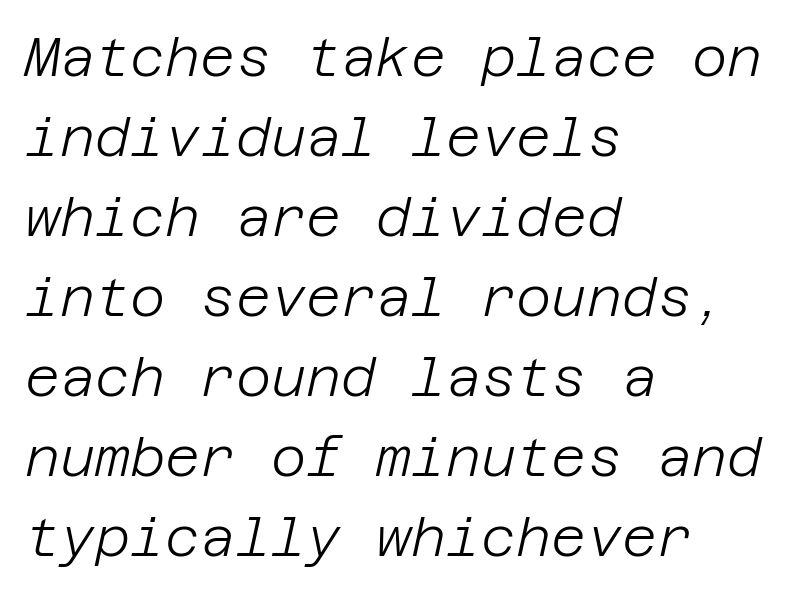
Q: Is the text bold? A: No.
Q: Is the text italic (slanted)? A: Yes, it leans right by about 12 degrees.
Q: Is the text underlined? A: No.
Q: How is the paragraph aligned? A: Left-aligned.
Q: Is the spacing between letters normal or unusually wide? A: Normal.
Q: Is the spacing between lines tight, normal or loose? A: Normal.
Q: Width (condensed, normal, or wide)? A: Normal.
Q: Stroke contrast? A: Low.
Q: x-height? A: Large.
